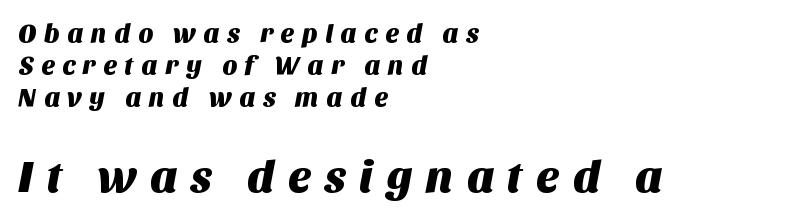
{"serif": "no", "width": "normal", "stroke_contrast": "medium", "x_height": "large", "monospaced": "no", "underline": "no", "align": "left", "line_spacing_ratio": 1.24, "letter_spacing": "wide", "letter_spacing_em": 0.28, "larger_block": "second", "size_ratio": 1.73, "glyph_px": 45}
